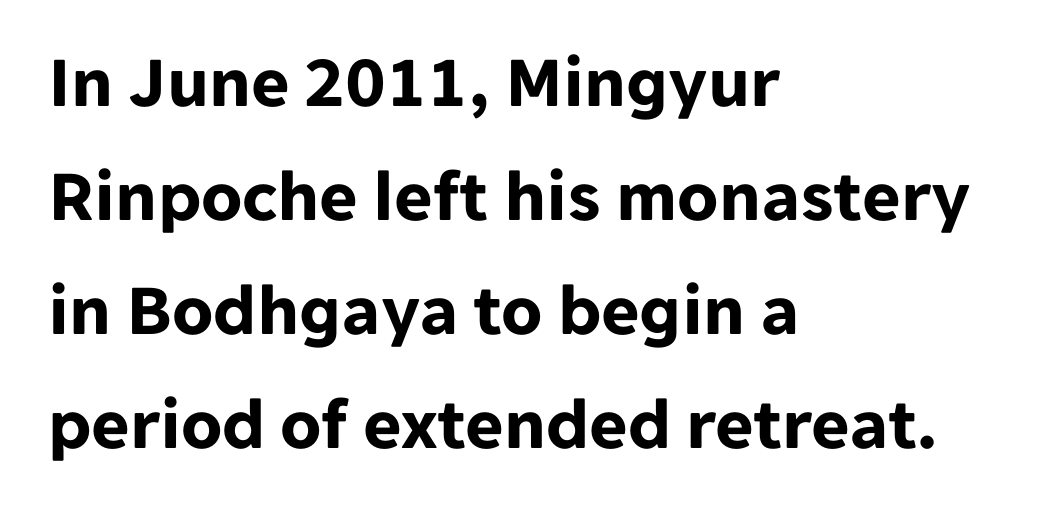
The image shows 74 px bold sans-serif type, upright; set left-aligned, normal line spacing (1.54x), normal letter spacing, not underlined; low stroke contrast and a medium x-height.
